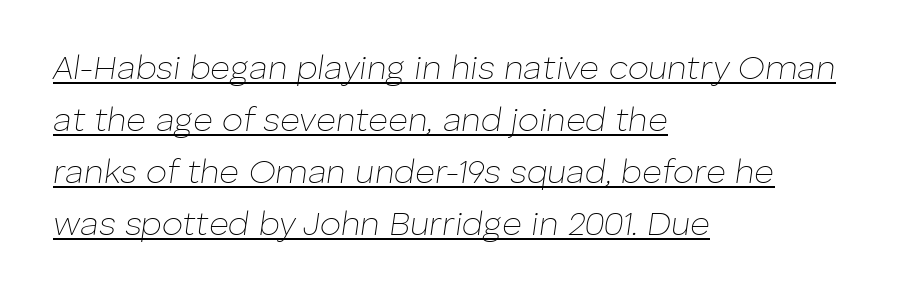
The image shows 34 px thin type, italic (leaning right); set left-aligned, normal line spacing (1.53x), normal letter spacing, underlined; low stroke contrast and a medium x-height.
